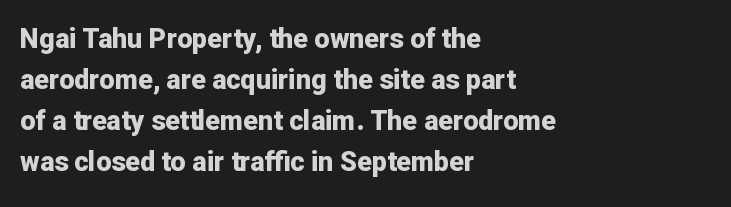
The image shows 27 px bold type, upright; set left-aligned, normal line spacing (1.52x), normal letter spacing, not underlined.
